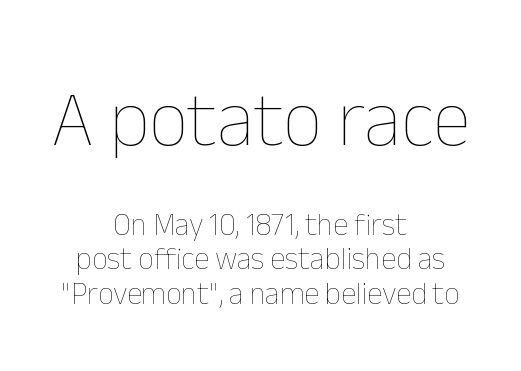
The image shows 78 px thin type, upright; set centered, tight line spacing (1.11x), normal letter spacing, not underlined; the first (top) block is 2.52x larger; low stroke contrast and a medium x-height.
